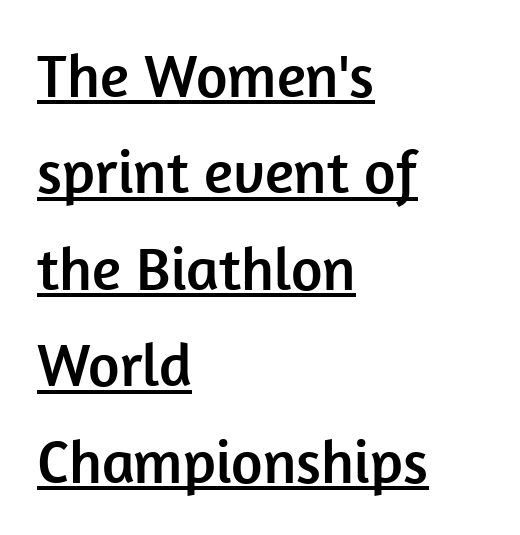
Q: Is the text italic (slanted)? A: No, it is upright.
Q: Is the typeface a serif or a sans-serif typeface? A: Sans-serif.
Q: Is the text underlined? A: Yes.
Q: How is the paragraph aligned? A: Left-aligned.
Q: Is the spacing between letters normal or unusually wide? A: Normal.
Q: Is the spacing between lines tight, normal or loose? A: Normal.
Q: Width (condensed, normal, or wide)? A: Normal.
Q: Stroke contrast? A: Low.
Q: x-height? A: Medium.
Q: Monospaced? A: No.
